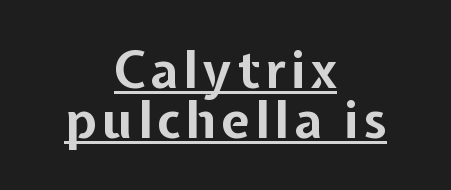
Vertically, the passage feels compressed, each row crowding the next. Type style note: lacks serifs. The rendering uses natural spacing where letterforms have individual widths. Every row of glyphs is offset so its center matches the block's center.
